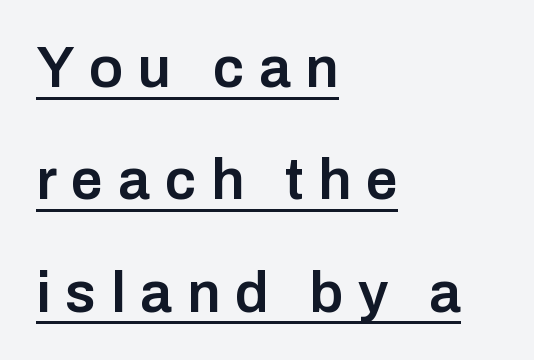
Q: Is the text bold? A: Semi-bold.
Q: Is the text italic (slanted)? A: No, it is upright.
Q: Is the typeface a serif or a sans-serif typeface? A: Sans-serif.
Q: Is the text underlined? A: Yes.
Q: How is the paragraph aligned? A: Left-aligned.
Q: Is the spacing between letters normal or unusually wide? A: Unusually wide.
Q: Is the spacing between lines tight, normal or loose? A: Loose.
Q: Width (condensed, normal, or wide)? A: Normal.
Q: Stroke contrast? A: Low.
Q: x-height? A: Medium.
Q: Monospaced? A: No.
